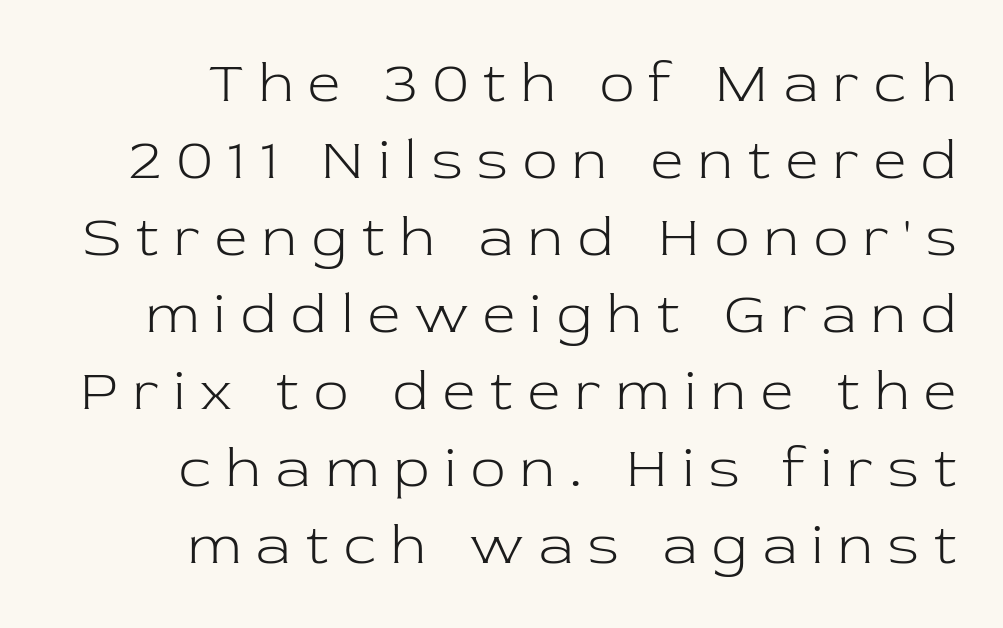
Q: Is the text bold? A: No.
Q: Is the text italic (slanted)? A: No, it is upright.
Q: Is the typeface a serif or a sans-serif typeface? A: Serif.
Q: Is the text underlined? A: No.
Q: How is the paragraph aligned? A: Right-aligned.
Q: Is the spacing between letters normal or unusually wide? A: Unusually wide.
Q: Is the spacing between lines tight, normal or loose? A: Normal.
Q: Width (condensed, normal, or wide)? A: Normal.
Q: Stroke contrast? A: Low.
Q: x-height? A: Medium.
Q: Monospaced? A: No.
